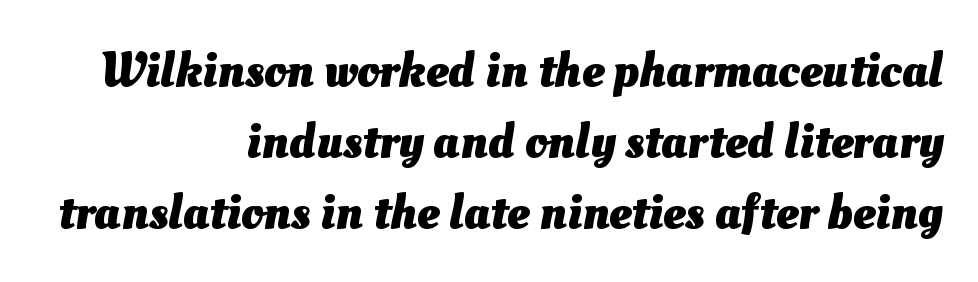
{"bold": "yes", "weight": "heavy", "width": "normal", "stroke_contrast": "medium", "x_height": "small", "monospaced": "no", "underline": "no", "align": "right", "line_spacing": "normal", "line_spacing_ratio": 1.42, "letter_spacing": "normal", "letter_spacing_em": 0.0, "glyph_px": 50}
